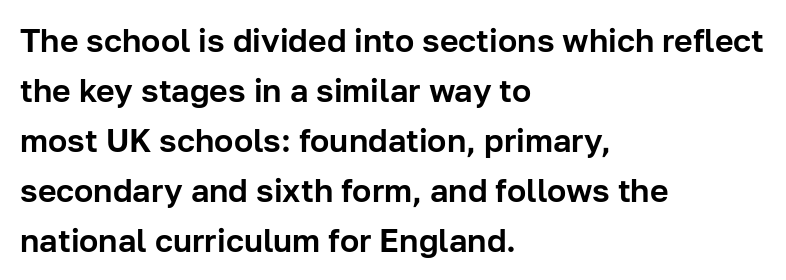
Q: Is the text italic (slanted)? A: No, it is upright.
Q: Is the typeface a serif or a sans-serif typeface? A: Sans-serif.
Q: Is the text underlined? A: No.
Q: How is the paragraph aligned? A: Left-aligned.
Q: Is the spacing between letters normal or unusually wide? A: Normal.
Q: Is the spacing between lines tight, normal or loose? A: Normal.
Q: Width (condensed, normal, or wide)? A: Normal.
Q: Stroke contrast? A: Low.
Q: x-height? A: Medium.
Q: Monospaced? A: No.
